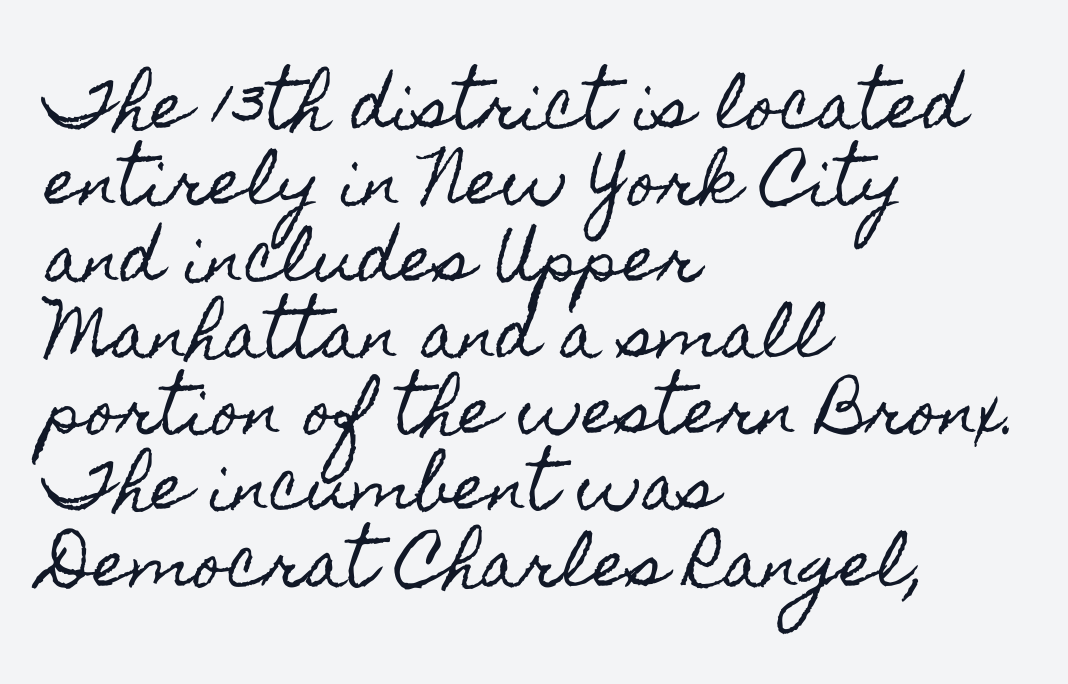
Spacing verdict: proportional, widths tailored to each character. Caption: standard tracking, unaltered. This rendering uses left alignment, leaving the right contour irregular. Words float on clear page, feet unadorned.
